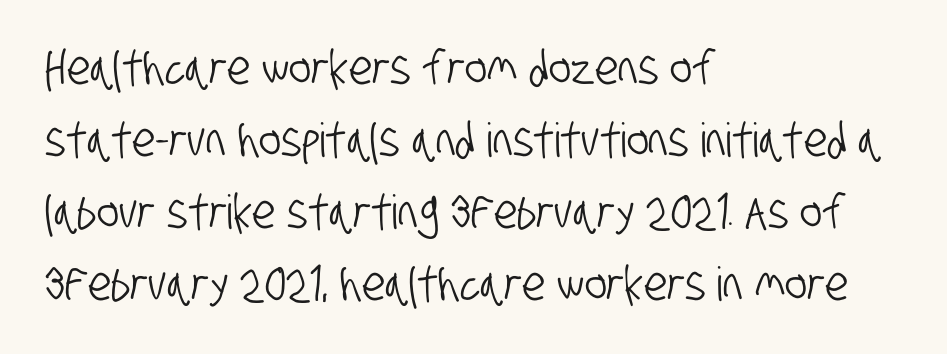
Line spacing here is normal. Clear beneath every line of the passage. The passage shown has conventional tracking throughout. Proportional: the letters do not fall into vertical columns. Short and long lines alike share a common starting point at left.
